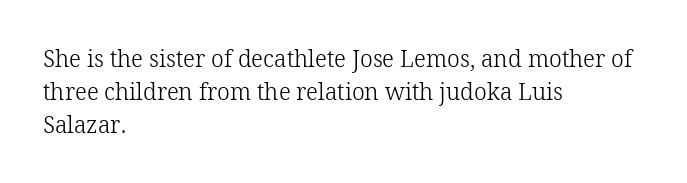
{"italic": "no", "bold": "no", "underline": "no", "align": "left", "line_spacing": "normal", "line_spacing_ratio": 1.43, "letter_spacing": "normal", "letter_spacing_em": 0.0, "glyph_px": 23}
